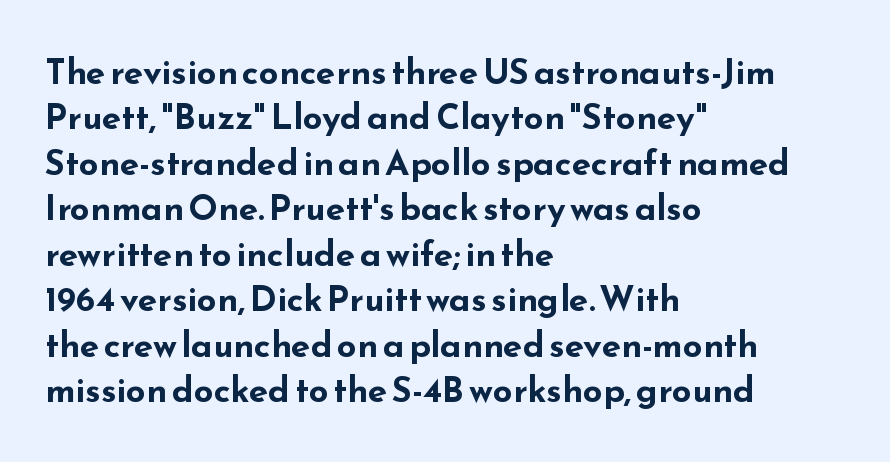
Q: Is the text bold? A: Yes.
Q: Is the text italic (slanted)? A: No, it is upright.
Q: Is the typeface a serif or a sans-serif typeface? A: Sans-serif.
Q: Is the text underlined? A: No.
Q: How is the paragraph aligned? A: Left-aligned.
Q: Is the spacing between letters normal or unusually wide? A: Normal.
Q: Is the spacing between lines tight, normal or loose? A: Normal.
Q: Width (condensed, normal, or wide)? A: Wide.
Q: Stroke contrast? A: Low.
Q: x-height? A: Small.
Q: Monospaced? A: No.
